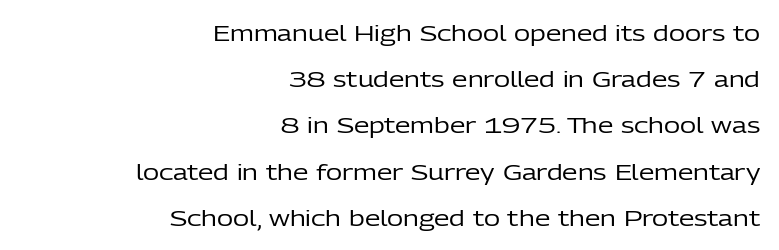
{"italic": "no", "bold": "no", "underline": "no", "align": "right", "line_spacing": "loose", "line_spacing_ratio": 2.1, "letter_spacing": "normal", "letter_spacing_em": 0.0, "glyph_px": 22}
